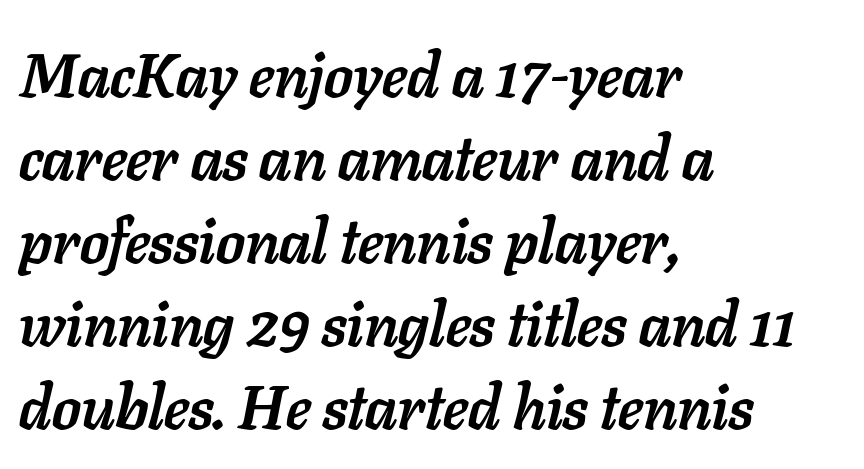
Q: Is the text bold? A: Yes.
Q: Is the text italic (slanted)? A: Yes, it leans right by about 11 degrees.
Q: Is the text underlined? A: No.
Q: How is the paragraph aligned? A: Left-aligned.
Q: Is the spacing between letters normal or unusually wide? A: Normal.
Q: Is the spacing between lines tight, normal or loose? A: Normal.
Q: Width (condensed, normal, or wide)? A: Normal.
Q: Stroke contrast? A: Low.
Q: x-height? A: Medium.
Q: Monospaced? A: No.
